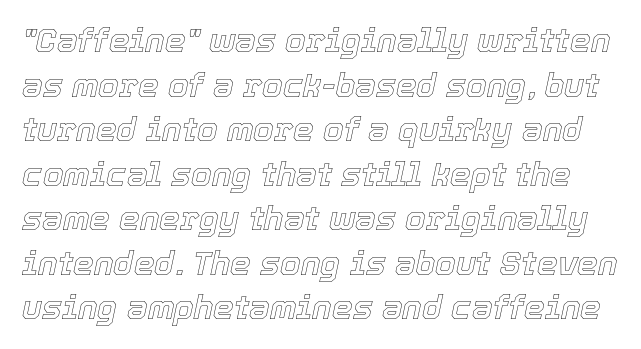
The face used here is proportionally spaced, like ordinary book or web type. This sample uses plain, unmodified letter spacing. Quick note: italic. Interline gaps are of average width in this sample. The zone under the glyphs is completely vacant.
